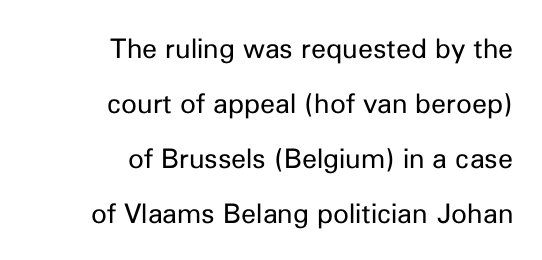
The image shows 27 px text type, upright; set right-aligned, loose line spacing (2.04x), normal letter spacing, not underlined.
